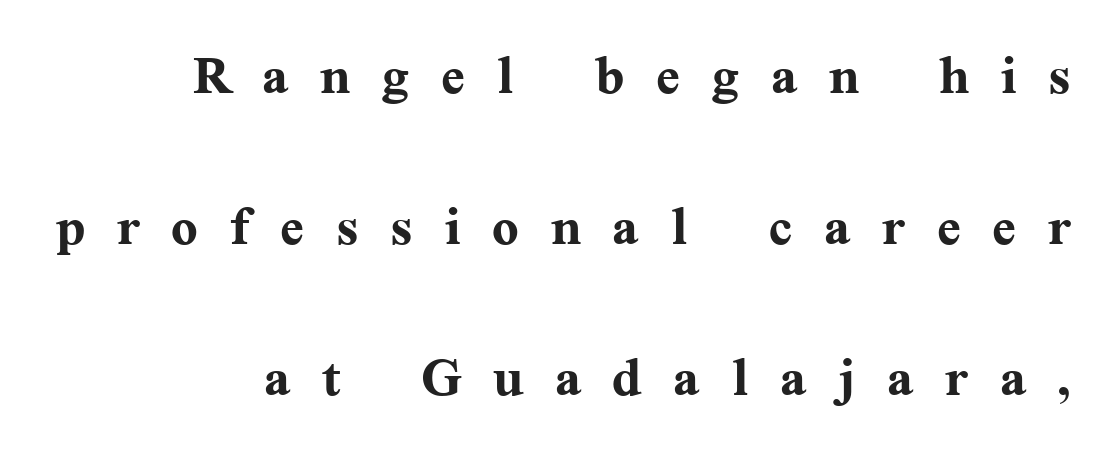
{"serif": "yes", "italic": "no", "bold": "yes", "weight": "semibold", "width": "normal", "stroke_contrast": "medium", "x_height": "medium", "monospaced": "no", "underline": "no", "align": "right", "line_spacing": "loose", "line_spacing_ratio": 2.16, "letter_spacing": "wide", "letter_spacing_em": 0.45, "glyph_px": 70}
